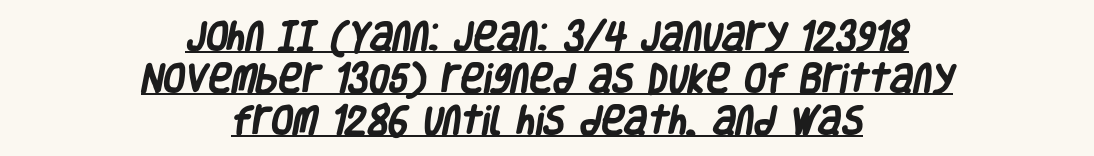
The image shows 32 px heavy, condensed sans-serif type; set centered, normal line spacing (1.32x), normal letter spacing, underlined; low stroke contrast and a large x-height.
